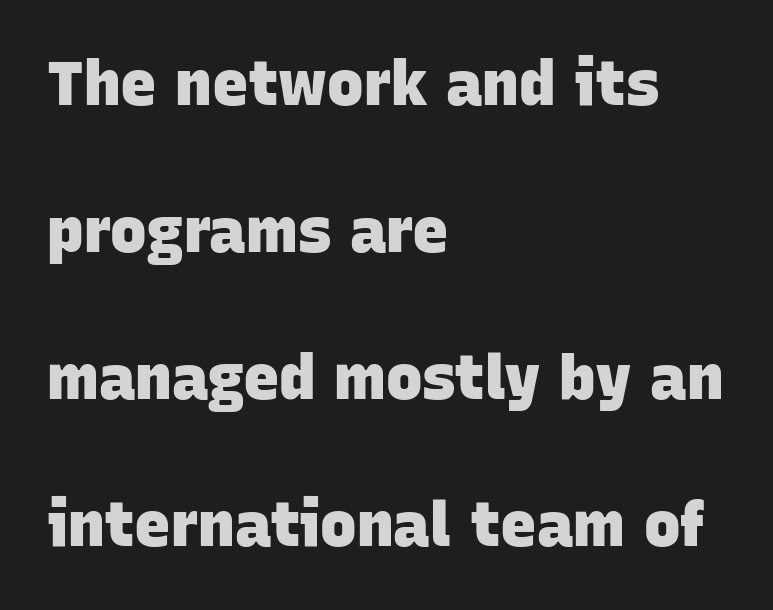
Are there feet on the stems? There aren't — it's a sans. This sample has the flowing, uneven cadence of proportional lettering. Widely set lines give the paragraph a tall, airy silhouette. What stands out about the letter spacing? Nothing — it is the standard amount. Leftover space on each line is placed entirely after the last word.
